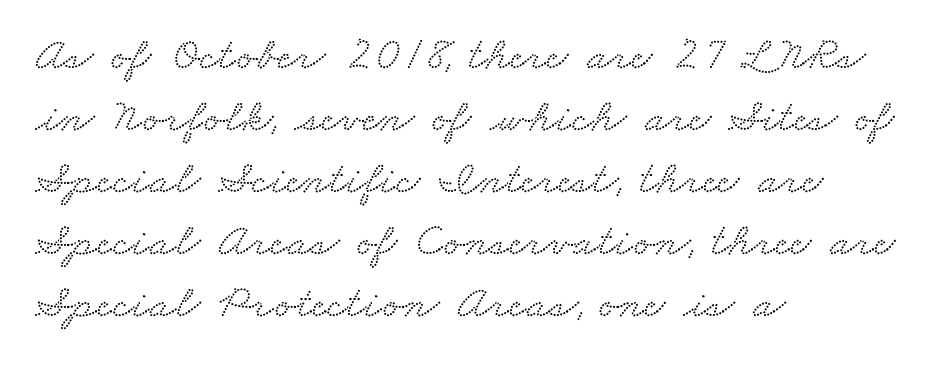
{"width": "wide", "stroke_contrast": "low", "x_height": "small", "monospaced": "no", "underline": "no", "align": "left", "line_spacing": "normal", "line_spacing_ratio": 1.32, "letter_spacing": "normal", "letter_spacing_em": 0.0, "glyph_px": 47}
